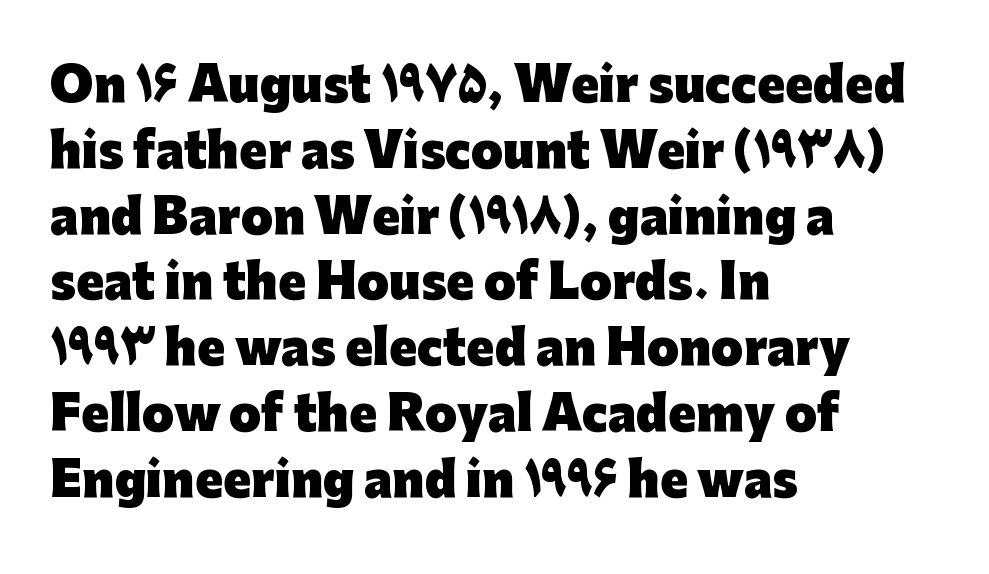
The image shows 46 px heavy sans-serif type, upright; set left-aligned, normal line spacing (1.43x), normal letter spacing, not underlined; low stroke contrast and a medium x-height.
